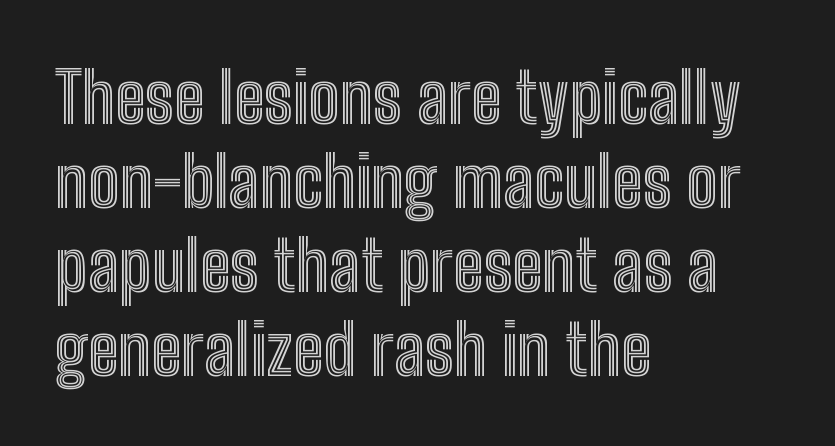
Q: Is the text italic (slanted)? A: No, it is upright.
Q: Is the text underlined? A: No.
Q: How is the paragraph aligned? A: Left-aligned.
Q: Is the spacing between letters normal or unusually wide? A: Normal.
Q: Width (condensed, normal, or wide)? A: Condensed.
Q: x-height? A: Medium.
Q: Monospaced? A: No.
